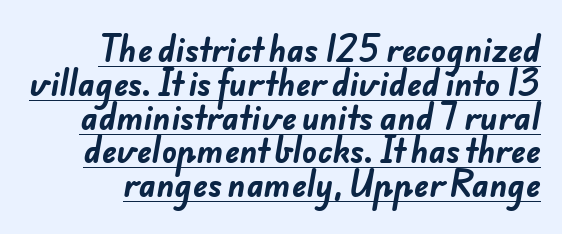
{"serif": "no", "bold": "yes", "weight": "bold", "width": "normal", "stroke_contrast": "low", "x_height": "small", "monospaced": "no", "underline": "yes", "line_spacing": "tight", "line_spacing_ratio": 1.09, "letter_spacing": "normal", "letter_spacing_em": 0.0, "glyph_px": 31}
